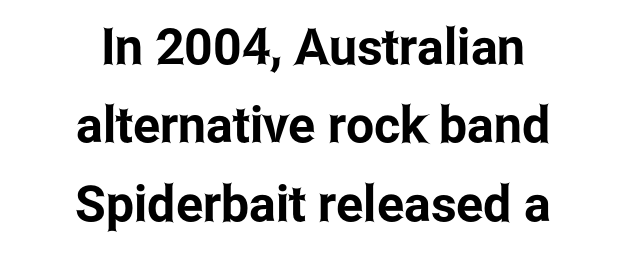
{"serif": "no", "italic": "no", "width": "condensed", "stroke_contrast": "low", "x_height": "medium", "monospaced": "no", "underline": "no", "align": "center", "line_spacing": "normal", "line_spacing_ratio": 1.57, "letter_spacing": "normal", "letter_spacing_em": 0.0, "glyph_px": 50}
